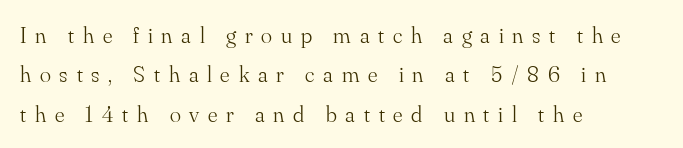
{"italic": "no", "bold": "no", "underline": "no", "align": "left", "line_spacing_ratio": 1.71, "letter_spacing": "wide", "letter_spacing_em": 0.38, "glyph_px": 23}
